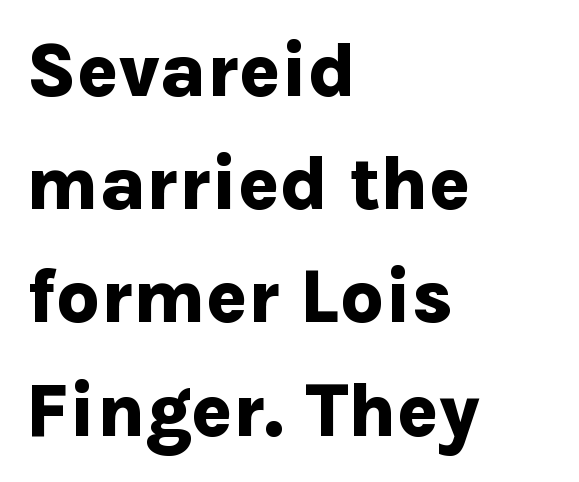
The image shows 76 px bold sans-serif type, upright; set left-aligned, normal line spacing (1.49x), normal letter spacing, not underlined; low stroke contrast and a medium x-height.
